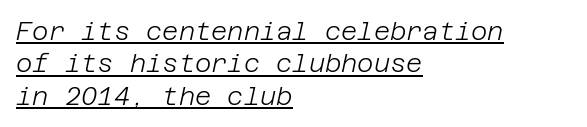
The image shows 25 px text type, italic (leaning right); set left-aligned, normal line spacing (1.3x), normal letter spacing, underlined.
